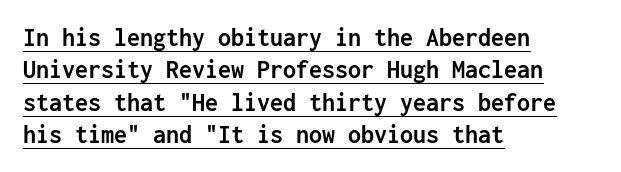
{"italic": "no", "bold": "yes", "underline": "yes", "align": "left", "line_spacing": "normal", "line_spacing_ratio": 1.25, "letter_spacing": "normal", "letter_spacing_em": 0.0, "glyph_px": 26}
